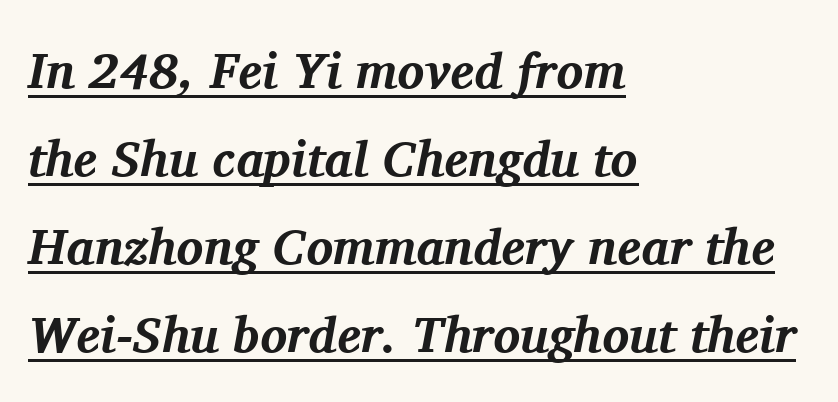
Think of a printed novel: that variable character pitch is what you see here. A typesetter would mark this as italic. Stroke thickness is high; the sample reads as a true bold. How are the letters spaced? Ordinarily, with no added tracking. Emphasis is given by a line drawn under the lettering. All the whitespace from short lines collects on the right.
